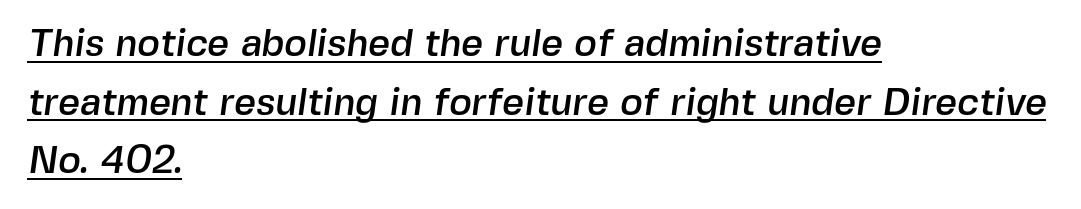
{"serif": "no", "width": "normal", "x_height": "medium", "monospaced": "no", "underline": "yes", "align": "left", "line_spacing": "normal", "line_spacing_ratio": 1.54, "letter_spacing": "normal", "letter_spacing_em": 0.0, "glyph_px": 38}
